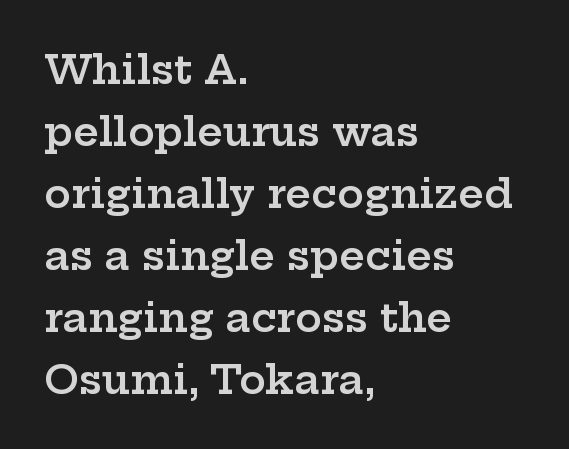
Is the block centered? No — it sits flush against the left margin. The zone under the glyphs is completely vacant. The lettering stays uniformly vertical, giving the passage a roman look. What kind of face is this? One with serifs.
